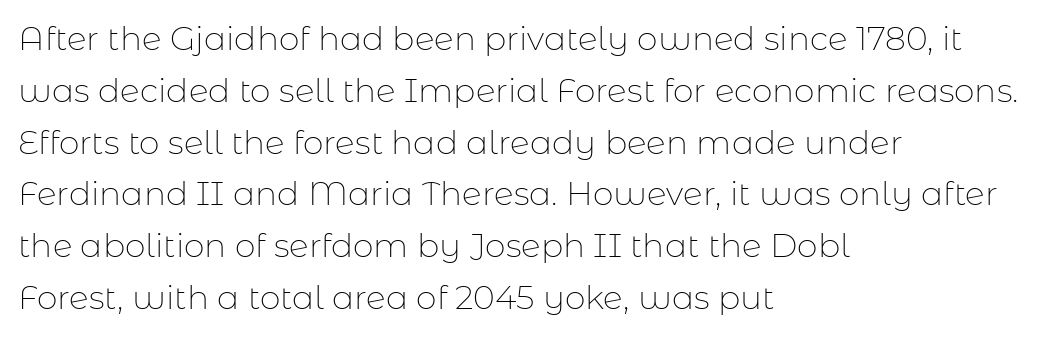
The lines sit at an ordinary, default distance from one another. You could call the tracking neutral — neither tight nor loose. If you drew a line through each stem, it would be perfectly vertical. Think of a printed novel: that variable character pitch is what you see here. This is sans-serif lettering, the kind often seen on screens and signage.
